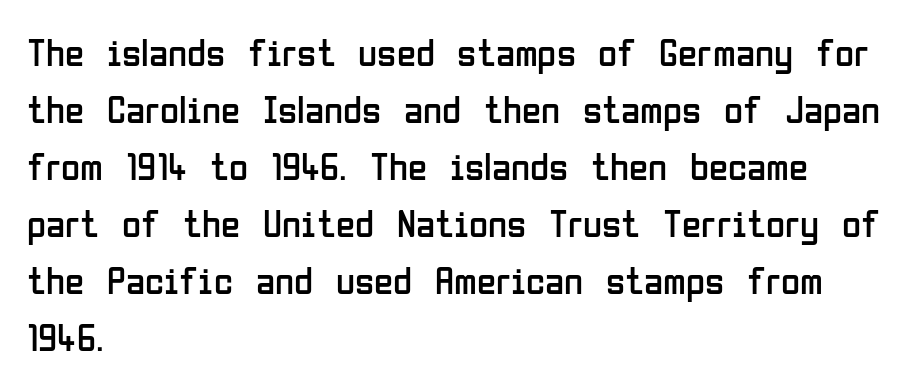
The image shows 39 px regular-weight, condensed sans-serif type, upright; set left-aligned, normal line spacing (1.46x), normal letter spacing, not underlined; low stroke contrast and a medium x-height.
